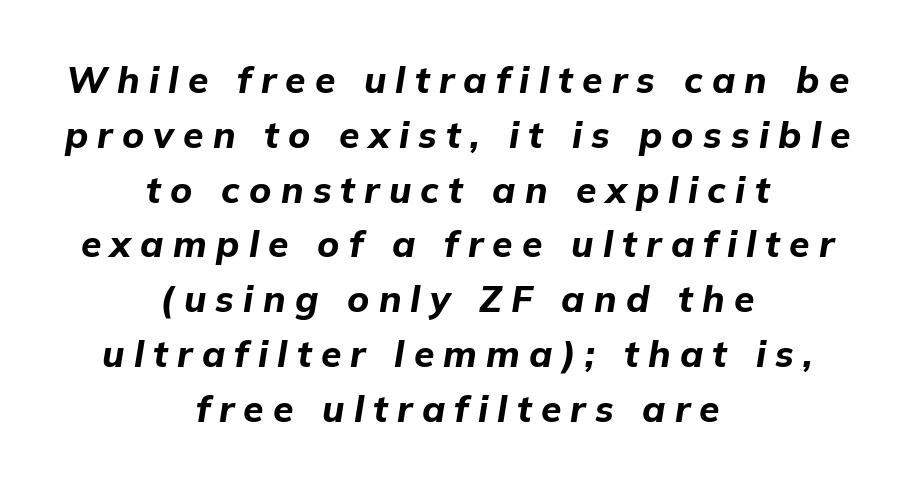
The strip under each line holds only bare page. Normally led — the rows are evenly, conventionally spaced. The typesetter chose a symmetrical, centered arrangement here. Caption: expanded tracking, letters set apart. Heavy, bold letterforms. You can tell it's italic because the verticals aren't actually vertical.
